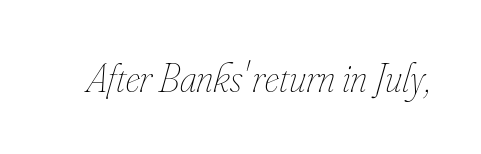
The image shows 41 px thin, condensed type, italic (leaning right); set normal letter spacing, not underlined; low stroke contrast and a small x-height.
